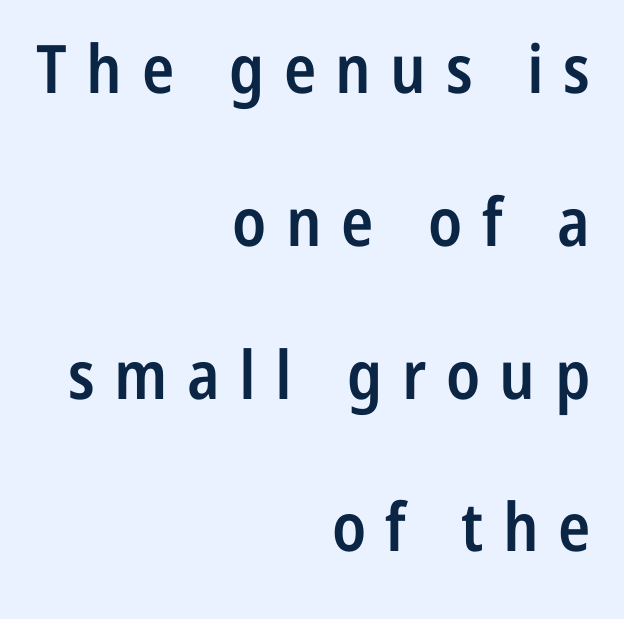
Slightly chunky letters — semibold, I'd say, not full bold. Caption: multi-line text, flush right, ragged left. This is roman type, the default non-slanted kind. The passage shown is typed in a proportional face where columns would drift. A bare baseline throughout the passage. The glyphs in this specimen are sans serif.
